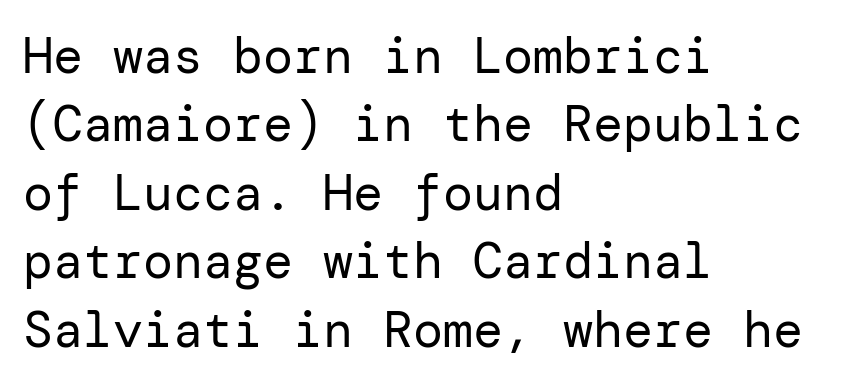
Q: Is the text bold? A: No.
Q: Is the text italic (slanted)? A: No, it is upright.
Q: Is the typeface a serif or a sans-serif typeface? A: Sans-serif.
Q: Is the text underlined? A: No.
Q: How is the paragraph aligned? A: Left-aligned.
Q: Is the spacing between letters normal or unusually wide? A: Normal.
Q: Is the spacing between lines tight, normal or loose? A: Normal.
Q: Width (condensed, normal, or wide)? A: Normal.
Q: Stroke contrast? A: Low.
Q: x-height? A: Medium.
